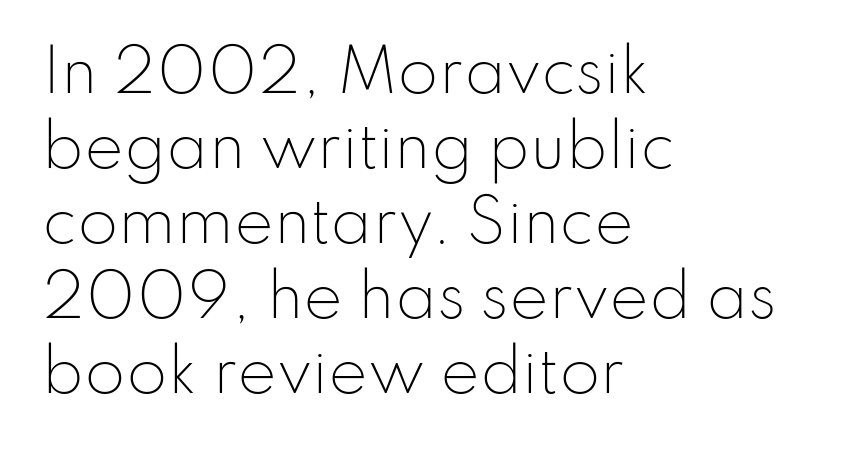
The horizontal fit of the characters is conventional and even. Nobody drew a line under any word here. The letters look calm and open, with moderate or lighter stems. Look at the bottom of the vertical strokes: they stop flat, with no serifs. The passage shown stacks its lines at a standard gap. No italicization has been applied; the sample stays upright.
